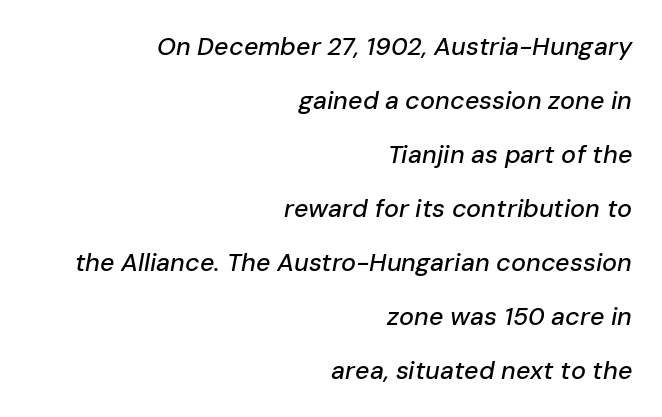
There's an unmistakable incline to the writing here. Each line ends at the same right margin while the left side varies. The letterforms sit shoulder to shoulder at normal distance. The line-height multiplier appears high, well above default. The passage shown is not underscored anywhere.
